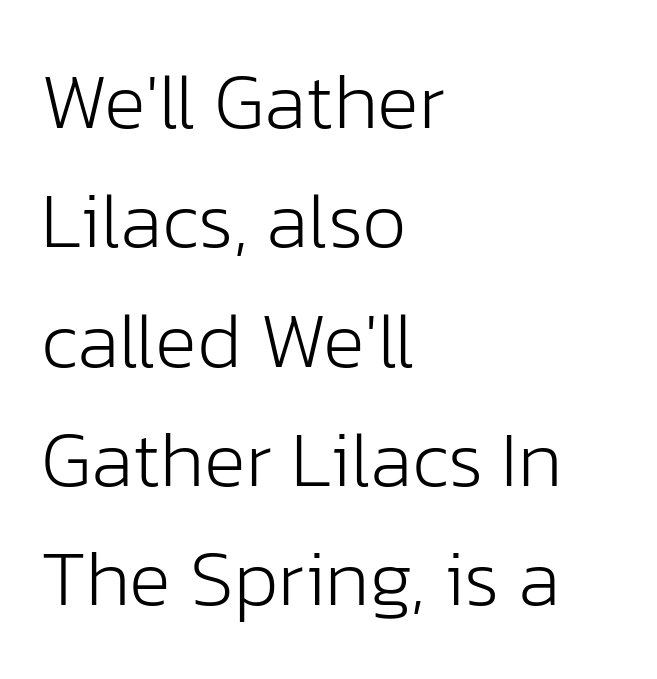
The image shows 79 px light sans-serif type, upright; set left-aligned, normal line spacing (1.51x), normal letter spacing, not underlined; low stroke contrast and a medium x-height.
